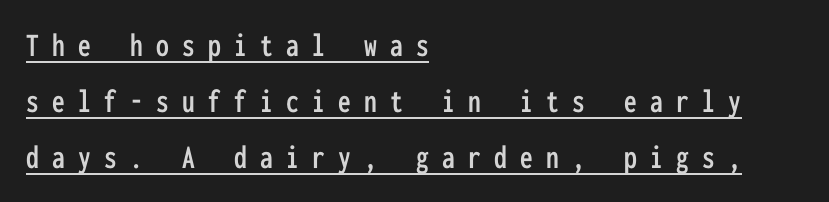
Q: Is the text italic (slanted)? A: No, it is upright.
Q: Is the typeface a serif or a sans-serif typeface? A: Sans-serif.
Q: Is the text underlined? A: Yes.
Q: How is the paragraph aligned? A: Left-aligned.
Q: Is the spacing between letters normal or unusually wide? A: Unusually wide.
Q: Is the spacing between lines tight, normal or loose? A: Normal.
Q: Width (condensed, normal, or wide)? A: Condensed.
Q: Stroke contrast? A: Low.
Q: x-height? A: Medium.
Q: Monospaced? A: Yes.
